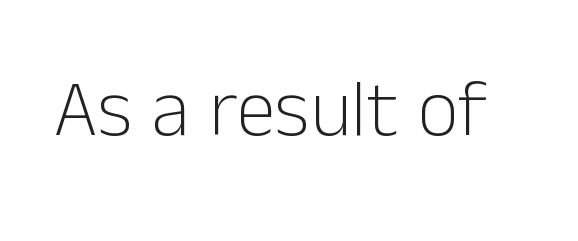
The image shows 80 px light sans-serif type, upright; set normal letter spacing, not underlined; low stroke contrast and a medium x-height.
